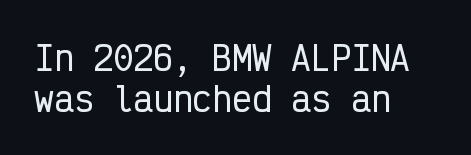
The image shows 33 px condensed sans-serif type, upright, monospaced; set left-aligned, line spacing 1.23x, normal letter spacing, not underlined; low stroke contrast and a medium x-height.
